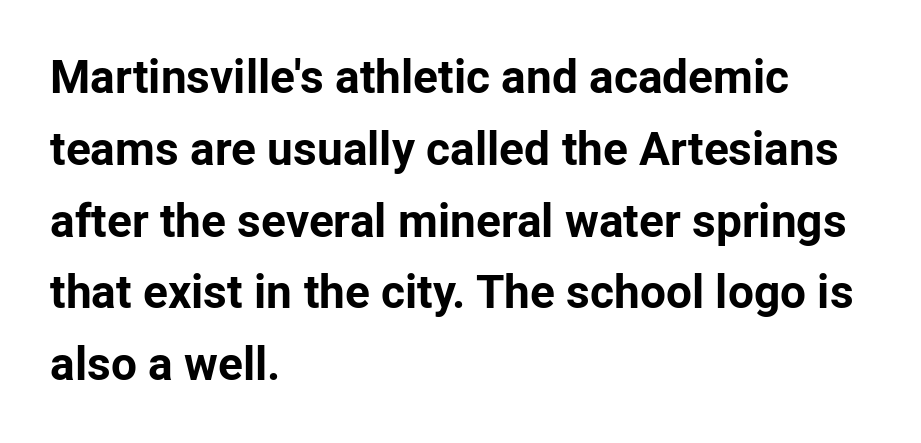
A full-strength bold gives these letters their thick strokes. Short and long lines alike share a common starting point at left. Nobody drew a line under any word here. Tracking here is standard; glyphs follow each other at the usual distance. Leading matches the norm, producing a regular column. These lines are composed in type without serifs.
